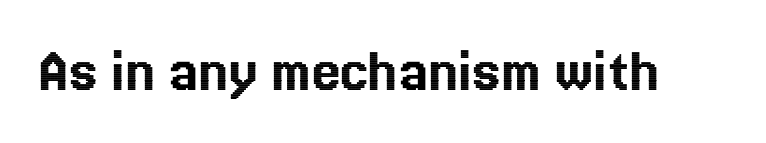
Q: Is the text italic (slanted)? A: No, it is upright.
Q: Is the text underlined? A: No.
Q: Is the spacing between letters normal or unusually wide? A: Normal.
Q: Width (condensed, normal, or wide)? A: Normal.
Q: x-height? A: Medium.
Q: Monospaced? A: No.
